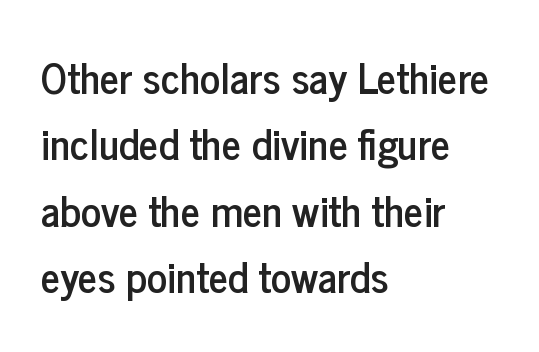
Q: Is the text italic (slanted)? A: No, it is upright.
Q: Is the typeface a serif or a sans-serif typeface? A: Sans-serif.
Q: Is the text underlined? A: No.
Q: How is the paragraph aligned? A: Left-aligned.
Q: Is the spacing between letters normal or unusually wide? A: Normal.
Q: Is the spacing between lines tight, normal or loose? A: Normal.
Q: Width (condensed, normal, or wide)? A: Condensed.
Q: Stroke contrast? A: Low.
Q: x-height? A: Medium.
Q: Monospaced? A: No.
